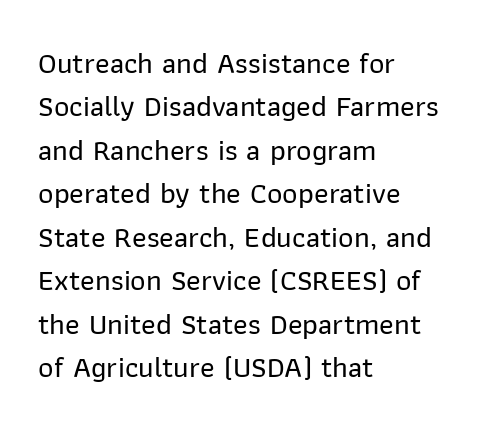
{"serif": "no", "italic": "no", "width": "normal", "stroke_contrast": "low", "x_height": "medium", "monospaced": "no", "underline": "no", "align": "left", "line_spacing": "normal", "line_spacing_ratio": 1.45, "letter_spacing": "normal", "letter_spacing_em": 0.0, "glyph_px": 30}
